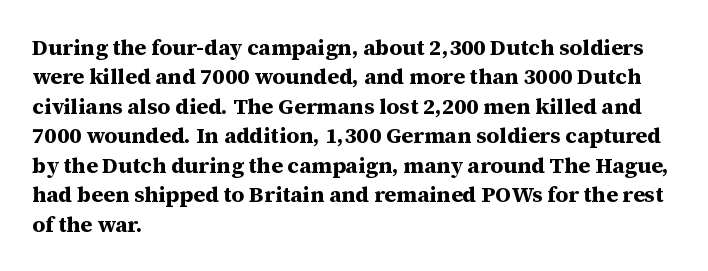
Q: Is the text bold? A: Yes.
Q: Is the text italic (slanted)? A: No, it is upright.
Q: Is the text underlined? A: No.
Q: How is the paragraph aligned? A: Left-aligned.
Q: Is the spacing between letters normal or unusually wide? A: Normal.
Q: Is the spacing between lines tight, normal or loose? A: Normal.
